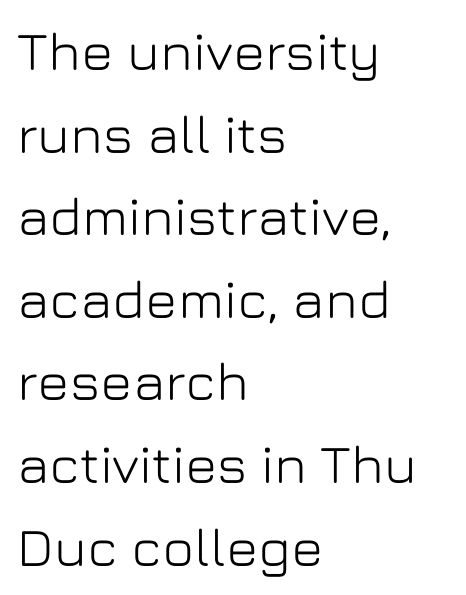
The image shows 54 px sans-serif type, upright; set left-aligned, normal line spacing (1.53x), normal letter spacing, not underlined; low stroke contrast and a medium x-height.
